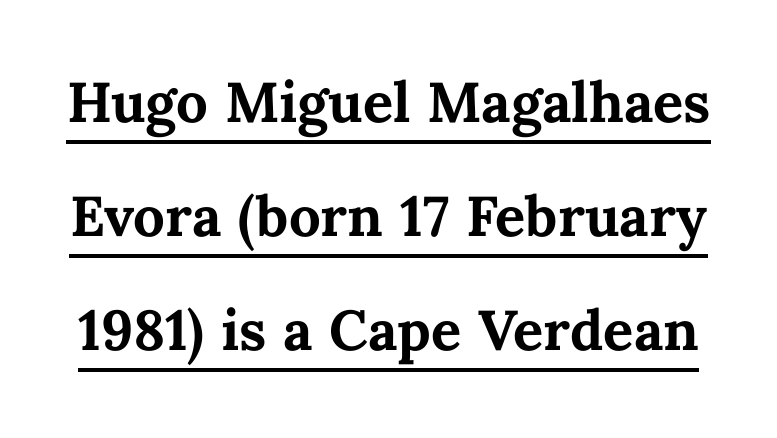
Do the characters align in a grid? No, the font is proportional. Plenty of ink on the page — the face is bold. Tall strokes in this sample are plumb rather than angled. Underlined type. The rendering keeps characters at their native spacing.
